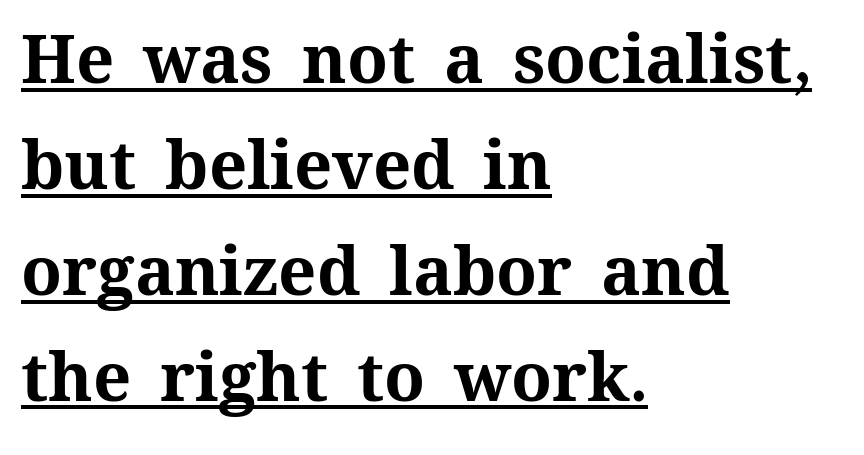
The image shows 67 px bold type, upright; set left-aligned, normal line spacing (1.58x), normal letter spacing, underlined; medium stroke contrast and a medium x-height.
